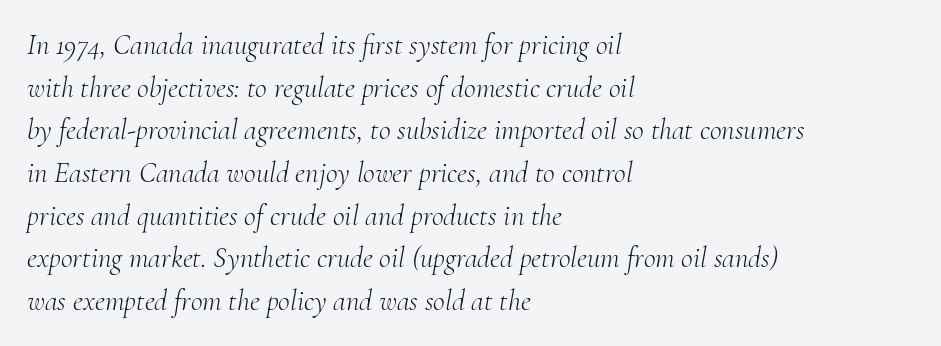
Q: Is the text bold? A: No.
Q: Is the text italic (slanted)? A: Yes, it leans right by about 10 degrees.
Q: Is the typeface a serif or a sans-serif typeface? A: Serif.
Q: Is the text underlined? A: No.
Q: How is the paragraph aligned? A: Left-aligned.
Q: Is the spacing between letters normal or unusually wide? A: Normal.
Q: Is the spacing between lines tight, normal or loose? A: Normal.
Q: Width (condensed, normal, or wide)? A: Normal.
Q: Stroke contrast? A: Medium.
Q: x-height? A: Small.
Q: Monospaced? A: No.
